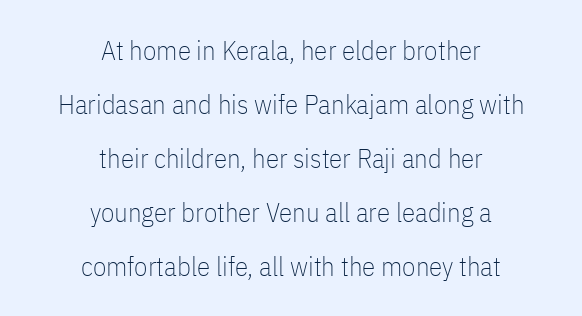
Q: Is the text bold? A: No.
Q: Is the text italic (slanted)? A: No, it is upright.
Q: Is the text underlined? A: No.
Q: How is the paragraph aligned? A: Centered.
Q: Is the spacing between letters normal or unusually wide? A: Normal.
Q: Is the spacing between lines tight, normal or loose? A: Loose.
